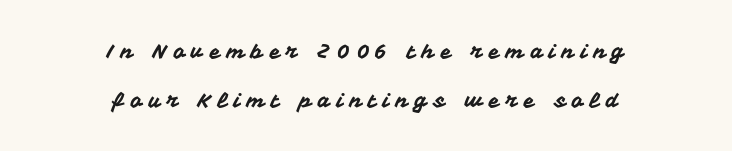
The tracking jumps out immediately: characters are airy and widely separated. The strip under each line holds only bare page. A typesetter would call this leading open, well beyond the default.
